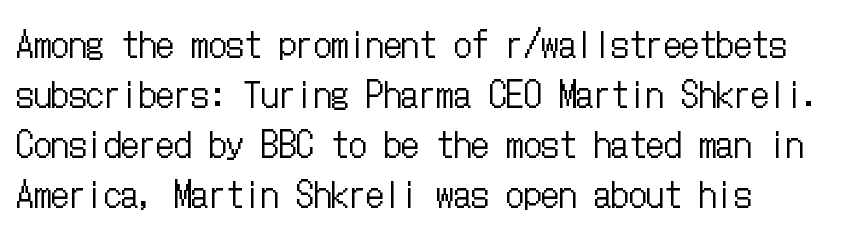
The letters look calm and open, with moderate or lighter stems. The lettering stays uniformly vertical, giving the passage a roman look. Glyph-to-glyph distance matches everyday printed text. Normally led — the rows are evenly, conventionally spaced. The foot of each line stays bare and open.
